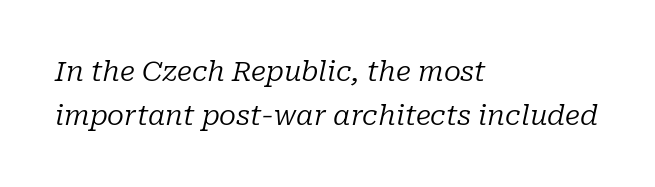
Q: Is the text bold? A: No.
Q: Is the text italic (slanted)? A: Yes, it leans right by about 10 degrees.
Q: Is the typeface a serif or a sans-serif typeface? A: Serif.
Q: Is the text underlined? A: No.
Q: How is the paragraph aligned? A: Left-aligned.
Q: Is the spacing between letters normal or unusually wide? A: Normal.
Q: Is the spacing between lines tight, normal or loose? A: Normal.
Q: Width (condensed, normal, or wide)? A: Normal.
Q: Stroke contrast? A: Low.
Q: x-height? A: Medium.
Q: Monospaced? A: No.
